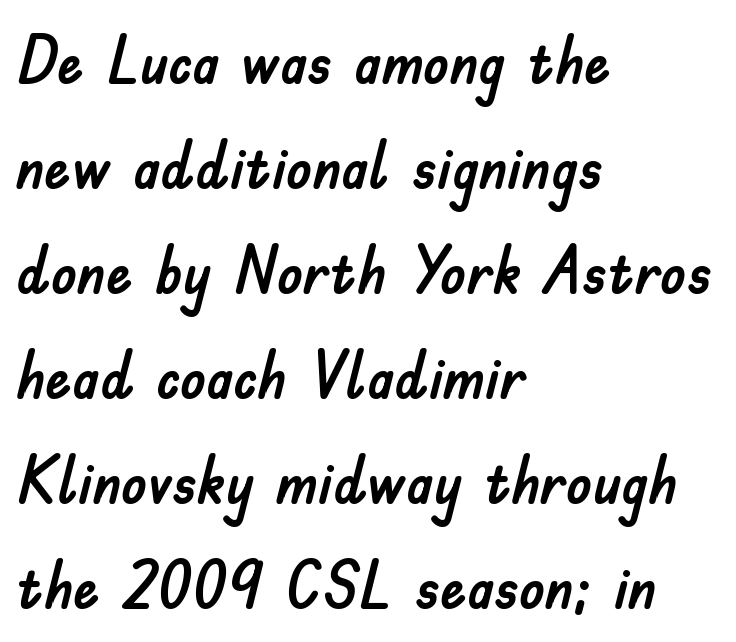
Any mark beneath the type? The region is blank. The passage is arranged the way most books set body copy — flush left. Varying glyph widths throughout — classic text-font behaviour. Is the letter spacing exaggerated? No — it looks like the ordinary default. Notice how descenders clear the ascenders below comfortably — that's standard leading. This sample uses a sans-serif face.
